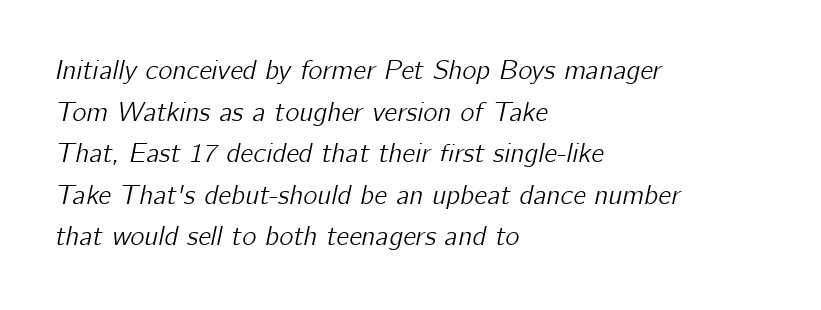
Q: Is the text italic (slanted)? A: Yes, it leans right by about 12 degrees.
Q: Is the text underlined? A: No.
Q: How is the paragraph aligned? A: Left-aligned.
Q: Is the spacing between letters normal or unusually wide? A: Normal.
Q: Is the spacing between lines tight, normal or loose? A: Normal.
